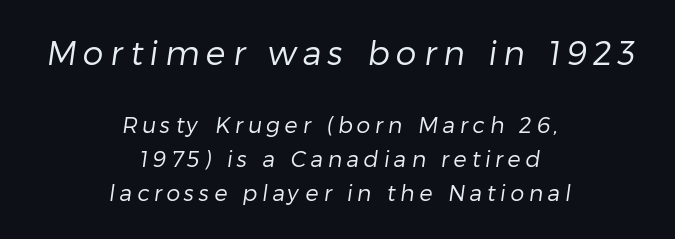
Is this a fixed-width face? No — the glyphs have proportional, varying widths. Are there feet on the stems? There aren't — it's a sans. Large over small — that's the arrangement of the two blocks here. The words here are not underlined. Stroke thickness stays within the range of a standard reading face or lighter. The passage is arranged like a title page — every line centered.
